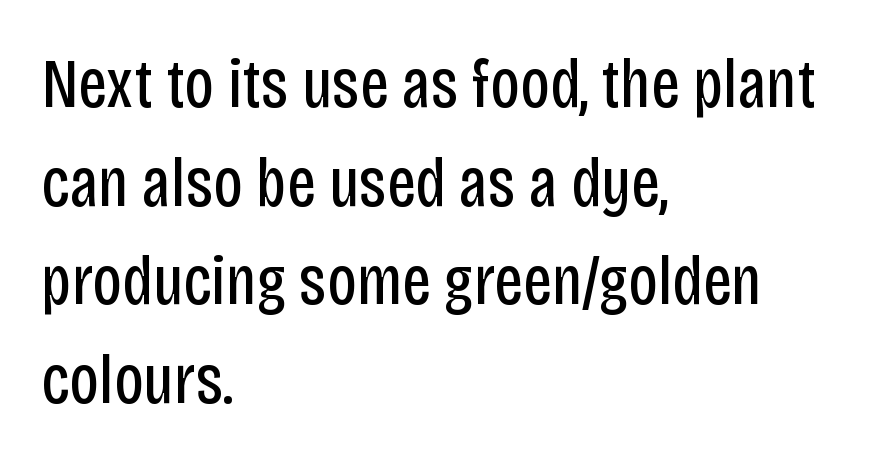
A typesetter would mark this as roman, not italic. Casual observation: everything's shoved over to the left. Looks like regular typesetting: each glyph gets only the width it needs. Interline gaps are of average width in this sample.
